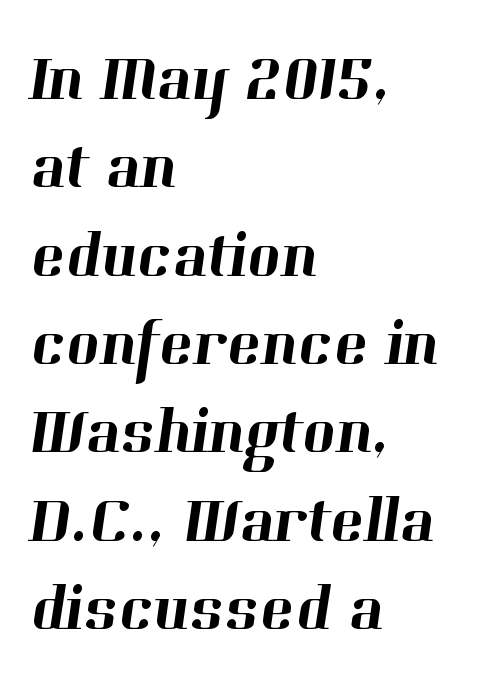
The image shows 64 px serif type; set left-aligned, normal line spacing (1.38x), normal letter spacing, not underlined; high stroke contrast and a medium x-height.
